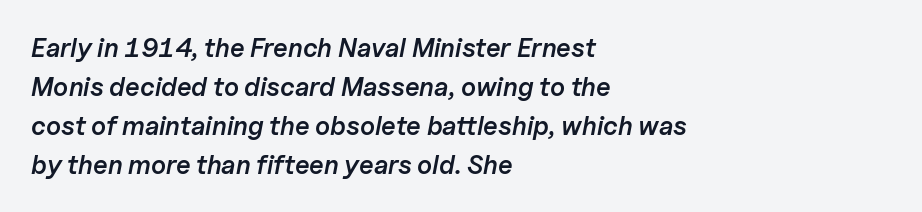
The image shows 26 px text type, italic (leaning right); set left-aligned, normal line spacing (1.5x), normal letter spacing, not underlined.
